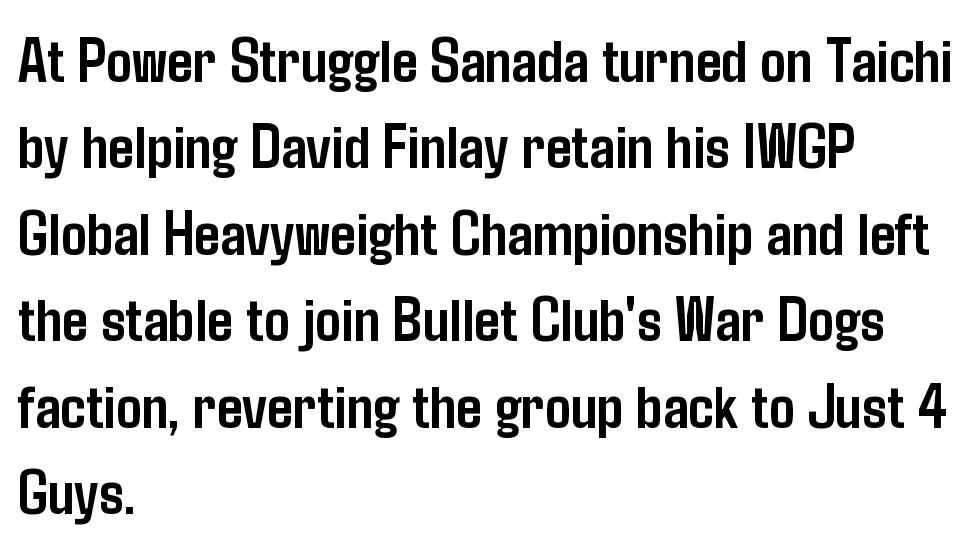
{"serif": "no", "italic": "no", "bold": "yes", "weight": "semibold", "width": "condensed", "stroke_contrast": "low", "x_height": "medium", "monospaced": "no", "underline": "no", "align": "left", "line_spacing": "normal", "line_spacing_ratio": 1.35, "letter_spacing": "normal", "letter_spacing_em": 0.0, "glyph_px": 64}
